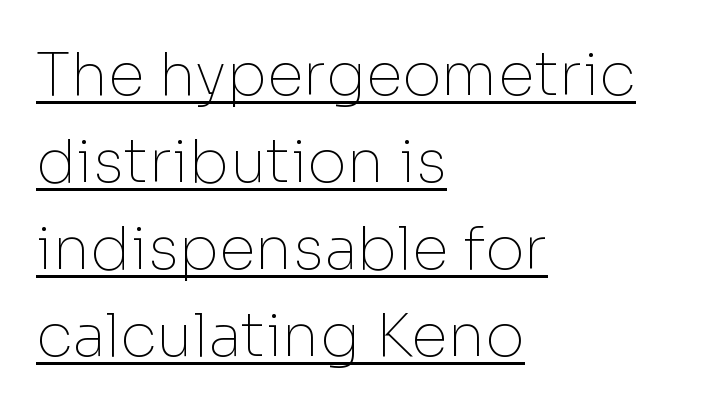
Q: Is the text bold? A: No.
Q: Is the text italic (slanted)? A: No, it is upright.
Q: Is the typeface a serif or a sans-serif typeface? A: Sans-serif.
Q: Is the text underlined? A: Yes.
Q: How is the paragraph aligned? A: Left-aligned.
Q: Is the spacing between letters normal or unusually wide? A: Normal.
Q: Is the spacing between lines tight, normal or loose? A: Normal.
Q: Width (condensed, normal, or wide)? A: Normal.
Q: Stroke contrast? A: Low.
Q: x-height? A: Medium.
Q: Monospaced? A: No.
